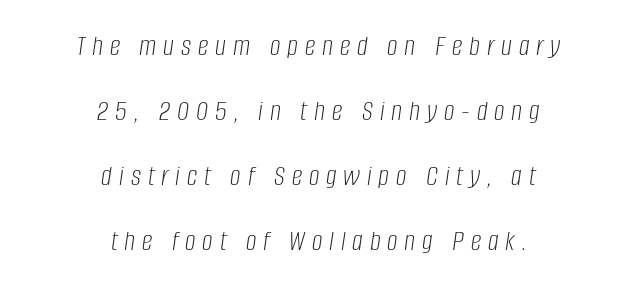
The whitespace from short lines is split evenly between both sides. The face looks like a standard text weight, possibly lighter. Observe the lean: these are italic letterforms. Varying glyph widths throughout — classic text-font behaviour.
